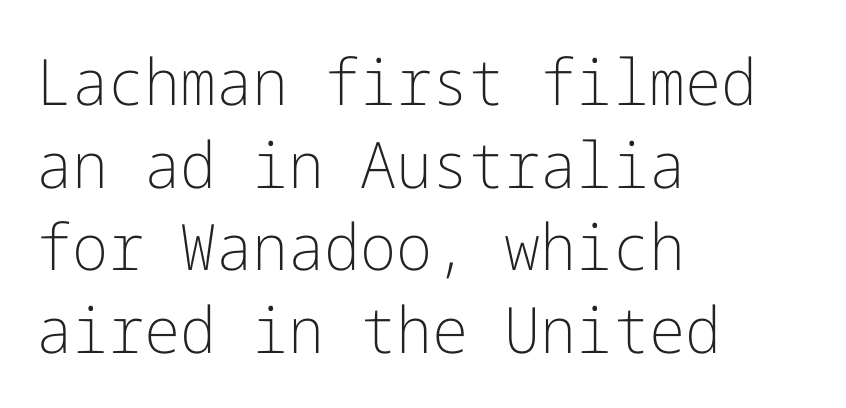
{"serif": "no", "italic": "no", "bold": "no", "weight": "light", "width": "normal", "stroke_contrast": "low", "x_height": "medium", "underline": "no", "align": "left", "line_spacing": "normal", "line_spacing_ratio": 1.29, "letter_spacing": "normal", "letter_spacing_em": 0.0, "glyph_px": 64}
